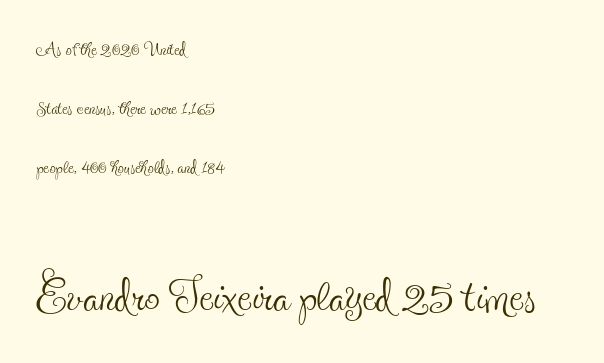
{"serif": "yes", "bold": "no", "weight": "thin", "width": "condensed", "x_height": "small", "monospaced": "no", "underline": "no", "align": "left", "line_spacing": "loose", "line_spacing_ratio": 2.37, "letter_spacing": "normal", "letter_spacing_em": 0.0, "larger_block": "second", "size_ratio": 2.48, "glyph_px": 62}
